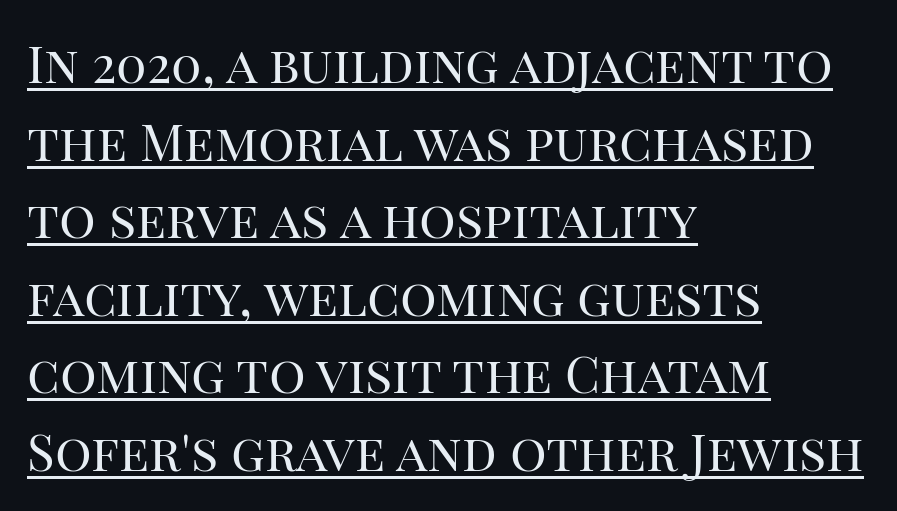
The leading is moderate, giving the passage an even texture. Caption: standard tracking, unaltered. A roman cut, with each character standing at attention. Bold? No — there's no thickening of the strokes. Note: serifs present on the glyphs.
